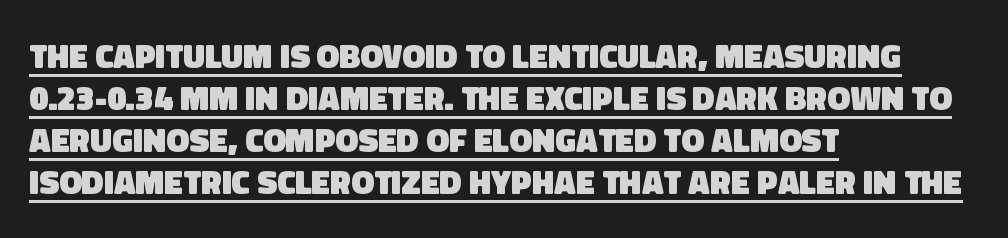
In terms of weight, the rendering is a true, heavy bold. Looks like regular typesetting: each glyph gets only the width it needs. The rendering keeps characters at their native spacing. Every word sits above its own underline. You can tell from the bare stems that sans-serif type was used. Short and long lines alike share a common starting point at left.
